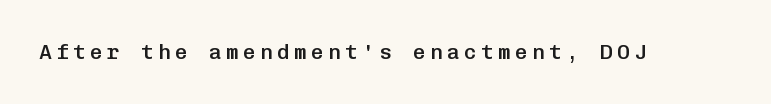
{"italic": "no", "bold": "semi", "underline": "no", "letter_spacing": "wide", "letter_spacing_em": 0.21, "glyph_px": 21}
